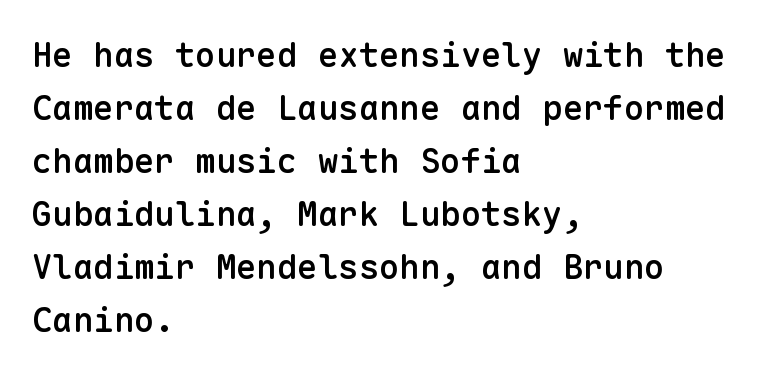
The gaps between neighbouring characters are ordinary and unremarkable. Posture: straight, roman, zero tilt. The passage shown is typeset with a sans-serif family. This rendering features lettering with no underline. Regular leading.
